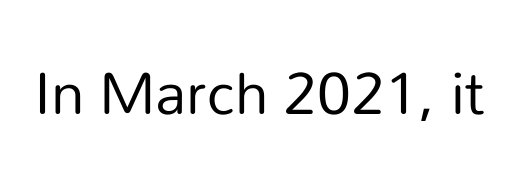
The image shows 66 px regular-weight sans-serif type, upright; set normal letter spacing, not underlined; low stroke contrast and a medium x-height.
